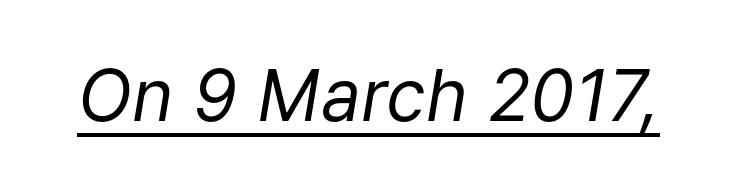
Q: Is the text bold? A: No.
Q: Is the text italic (slanted)? A: Yes, it leans right by about 9 degrees.
Q: Is the text underlined? A: Yes.
Q: Is the spacing between letters normal or unusually wide? A: Normal.
Q: Width (condensed, normal, or wide)? A: Normal.
Q: Stroke contrast? A: Low.
Q: x-height? A: Medium.
Q: Monospaced? A: No.
